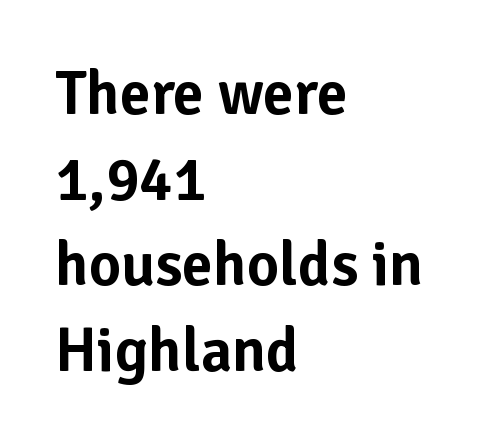
{"serif": "no", "italic": "no", "width": "normal", "stroke_contrast": "low", "x_height": "medium", "monospaced": "no", "underline": "no", "align": "left", "line_spacing": "normal", "line_spacing_ratio": 1.38, "letter_spacing": "normal", "letter_spacing_em": 0.0, "glyph_px": 62}
